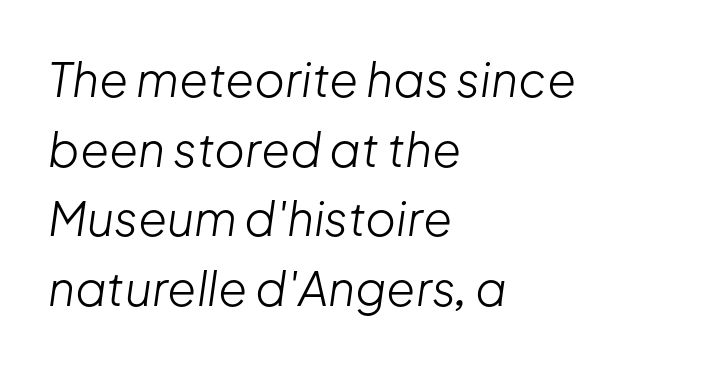
This rendering features lettering with no underline. The passage shown is typed in a proportional face where columns would drift. Counters stay open thanks to moderate or lighter strokes. Each word holds together tightly as a unit, with standard inter-letter gaps. Normally led — the rows are evenly, conventionally spaced.
